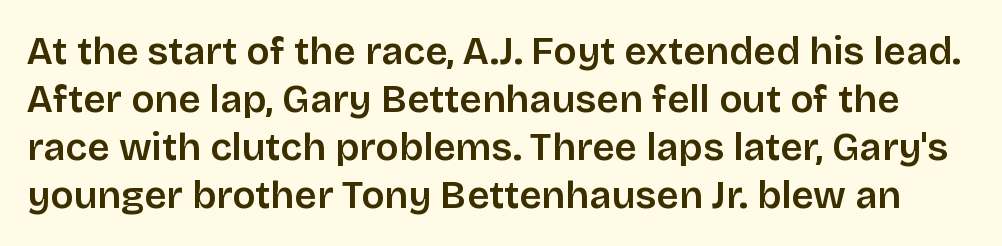
{"serif": "no", "italic": "no", "width": "normal", "stroke_contrast": "low", "x_height": "large", "monospaced": "no", "underline": "no", "line_spacing_ratio": 1.23, "letter_spacing": "normal", "letter_spacing_em": 0.0, "glyph_px": 39}
